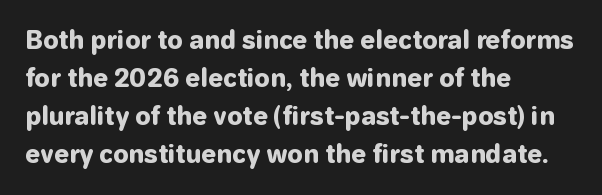
{"italic": "no", "bold": "yes", "underline": "no", "align": "left", "line_spacing": "normal", "line_spacing_ratio": 1.59, "letter_spacing": "normal", "letter_spacing_em": 0.0, "glyph_px": 24}
